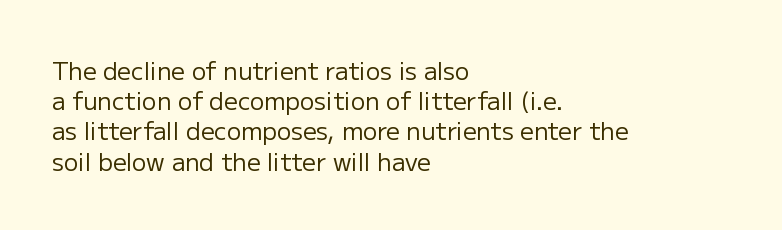
{"italic": "no", "bold": "no", "underline": "no", "align": "left", "line_spacing": "normal", "line_spacing_ratio": 1.26, "letter_spacing": "normal", "letter_spacing_em": 0.0, "glyph_px": 24}
